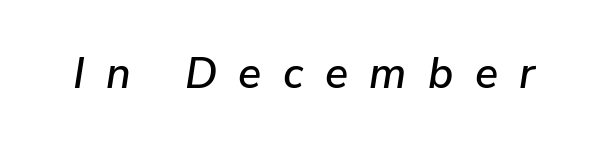
Varying glyph widths throughout — classic text-font behaviour. Decoration check: the copy has no underline. Does extra space separate the letters? Yes, quite a lot of it. Notice how the stems are inclined rather than vertical — that's the hallmark of italics.
